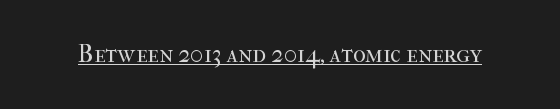
{"italic": "no", "bold": "no", "underline": "yes", "letter_spacing": "normal", "letter_spacing_em": 0.0, "glyph_px": 24}
